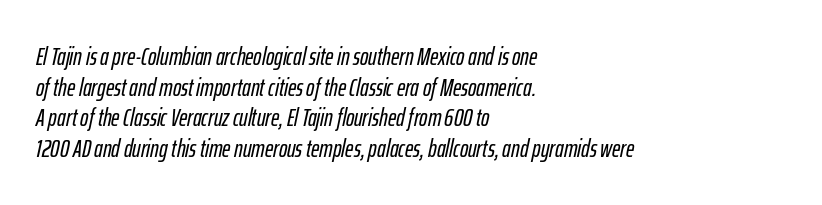
The image shows 25 px text type, italic (leaning right); set left-aligned, line spacing 1.23x, normal letter spacing, not underlined.
